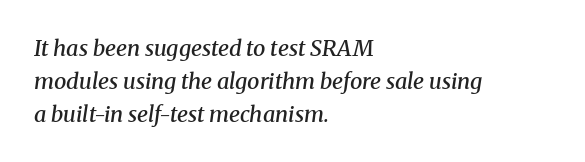
The image shows 22 px text type, italic (leaning right); set left-aligned, normal line spacing (1.5x), normal letter spacing, not underlined.
